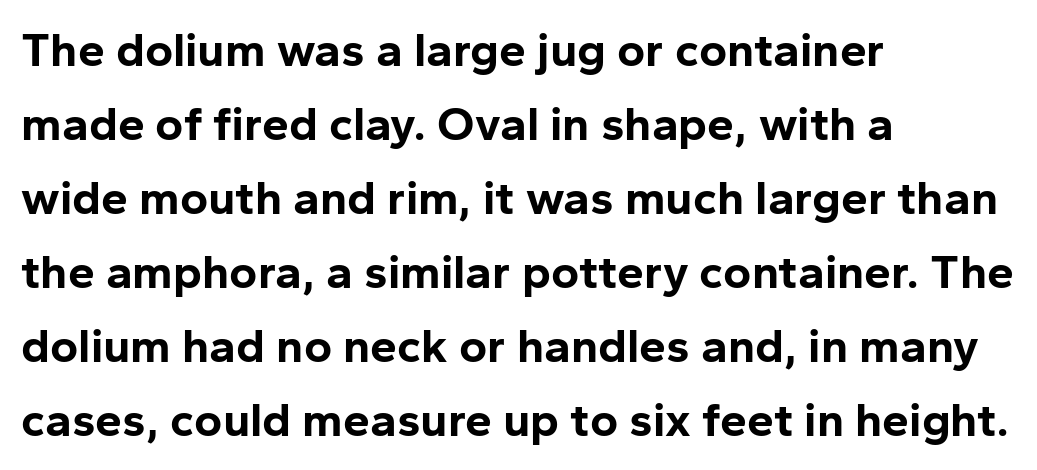
A clean baseline with only descenders dipping below it. Notice how descenders clear the ascenders below comfortably — that's standard leading. Typesetter's note: full bold, strokes at maximum text heaviness. Alignment: flush left.
